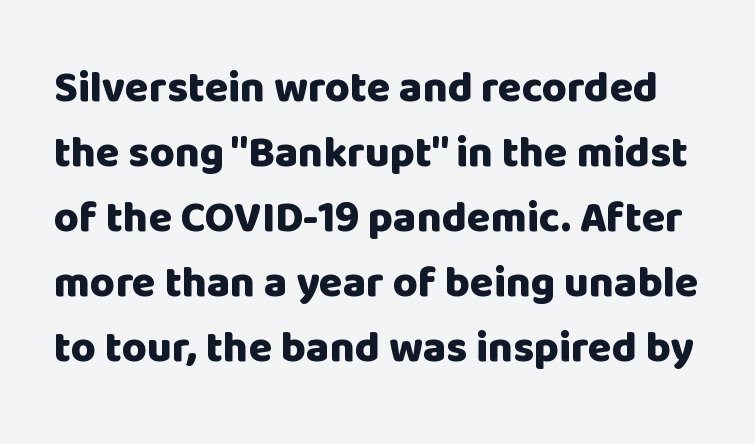
{"serif": "no", "italic": "no", "bold": "yes", "weight": "heavy", "width": "normal", "stroke_contrast": "low", "x_height": "large", "monospaced": "no", "underline": "no", "line_spacing": "normal", "line_spacing_ratio": 1.51, "letter_spacing": "normal", "letter_spacing_em": 0.0, "glyph_px": 43}
